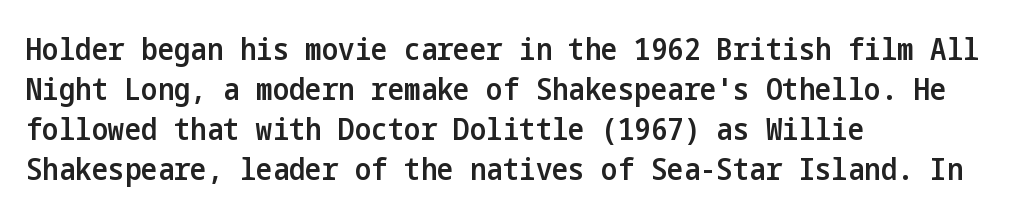
Visually the block forms a straight wall on the left and a jagged coastline on the right. The font's upright variant was chosen for this text. Evenly set lines give the paragraph a standard silhouette. Type without underlining.
